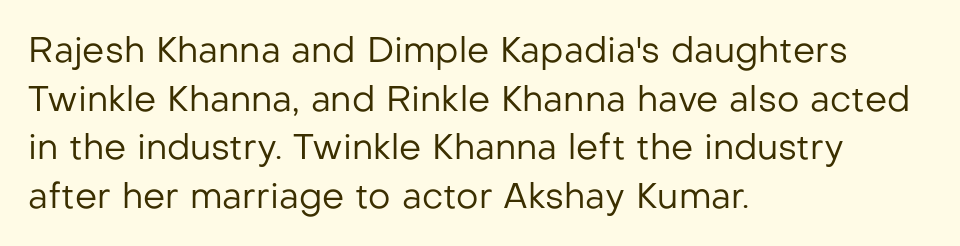
{"serif": "no", "italic": "no", "bold": "no", "weight": "regular", "width": "normal", "stroke_contrast": "low", "x_height": "medium", "monospaced": "no", "underline": "no", "align": "left", "line_spacing": "normal", "line_spacing_ratio": 1.39, "letter_spacing": "normal", "letter_spacing_em": 0.0, "glyph_px": 35}
